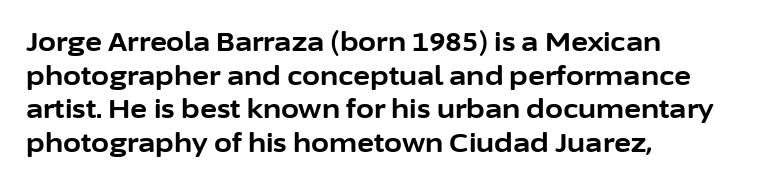
{"italic": "no", "bold": "yes", "underline": "no", "align": "left", "line_spacing": "normal", "line_spacing_ratio": 1.29, "letter_spacing": "normal", "letter_spacing_em": 0.0, "glyph_px": 26}
